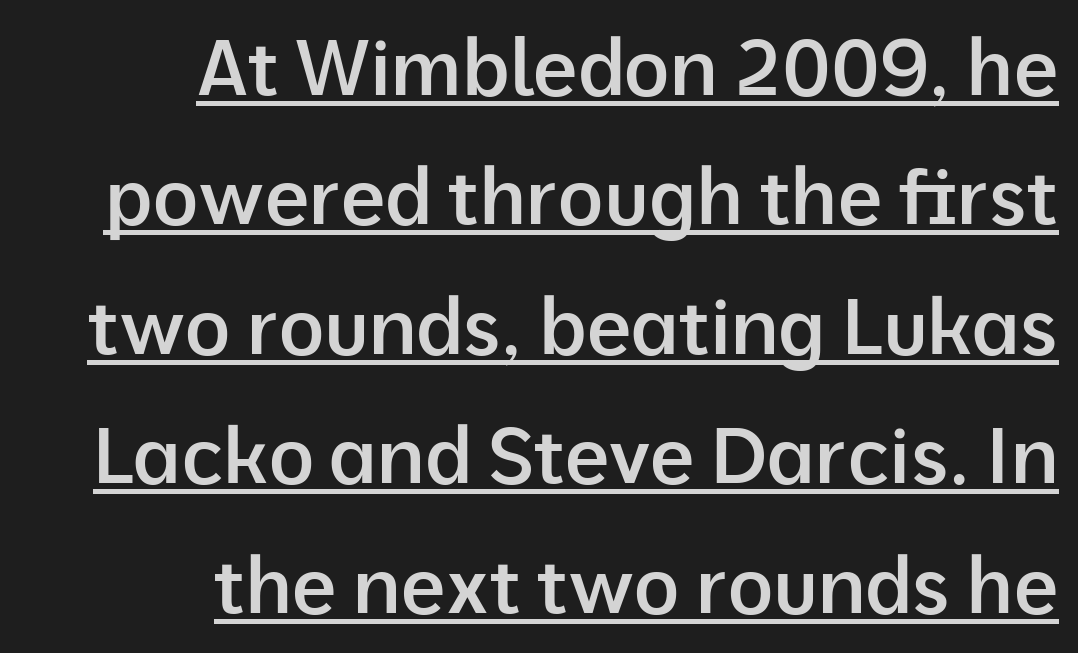
The ragged edge is on the left, which tells us the setting is flush right. Words appear dense and cohesive because spacing is normal. The specimen includes a rule beneath the text block's lines. Interline gaps are of average width in this sample. You could not count columns in this text — the font is proportionally spaced. Look at the bottom of the vertical strokes: they stop flat, with no serifs.
